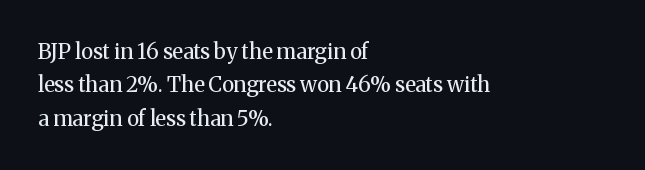
The image shows 21 px text type, upright; set left-aligned, normal line spacing (1.59x), normal letter spacing, not underlined.
